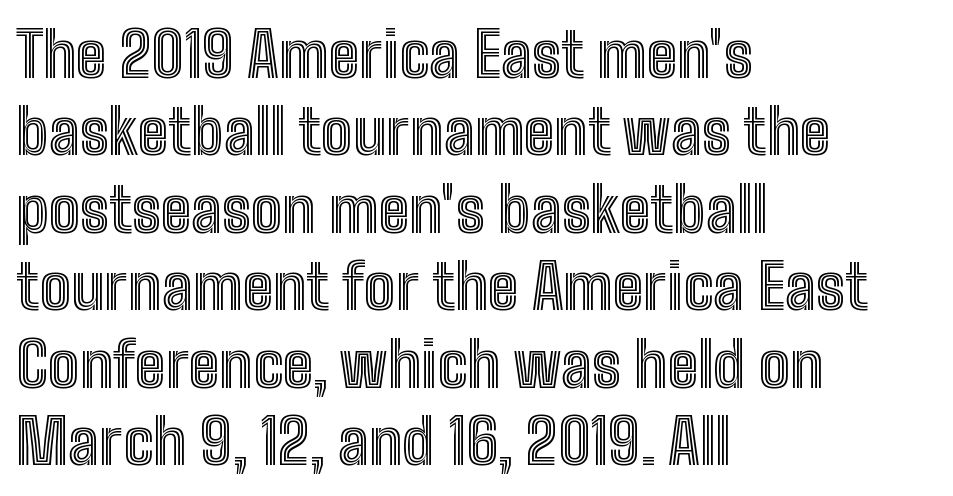
The gaps between neighbouring characters are ordinary and unremarkable. A student would call this left alignment; a typographer would say flush left, rag right. A bare baseline throughout the passage. These lines sit exactly where default settings would place them. No italicization has been applied; the sample stays upright.
